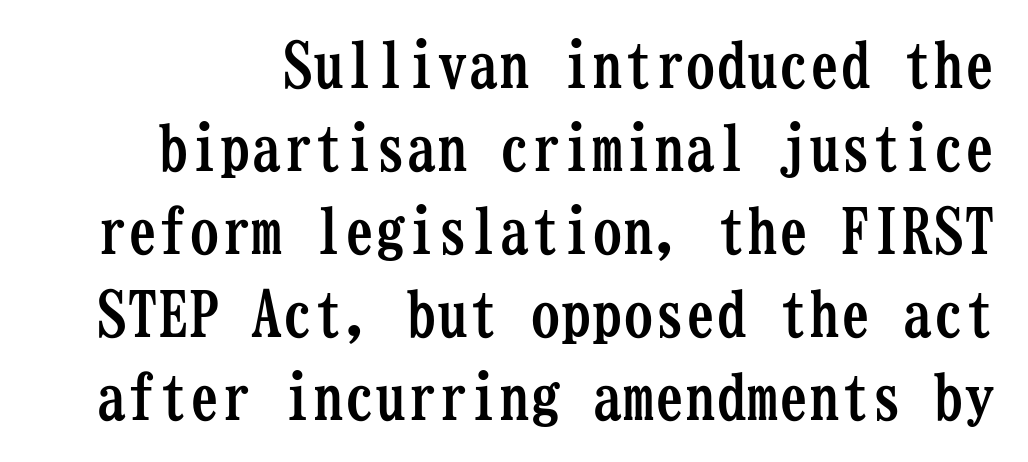
Q: Is the text bold? A: Yes.
Q: Is the text italic (slanted)? A: No, it is upright.
Q: Is the typeface a serif or a sans-serif typeface? A: Serif.
Q: Is the text underlined? A: No.
Q: Is the spacing between letters normal or unusually wide? A: Normal.
Q: Is the spacing between lines tight, normal or loose? A: Normal.
Q: Width (condensed, normal, or wide)? A: Condensed.
Q: Stroke contrast? A: Low.
Q: x-height? A: Medium.
Q: Monospaced? A: Yes.
